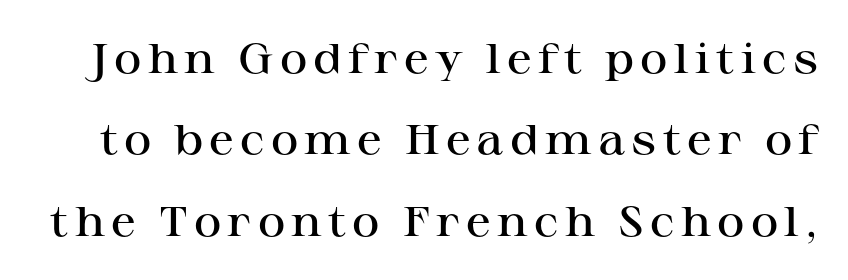
The image shows 42 px semibold, wide serif type, upright; set loose line spacing (1.94x), not underlined; high stroke contrast and a medium x-height.
